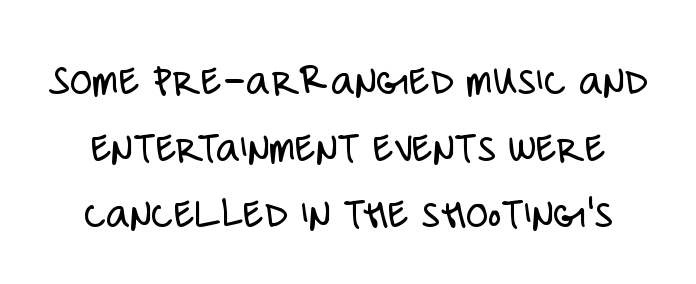
The image shows 46 px light, condensed sans-serif type, upright; set normal line spacing (1.45x), normal letter spacing, not underlined; low stroke contrast and a large x-height.
